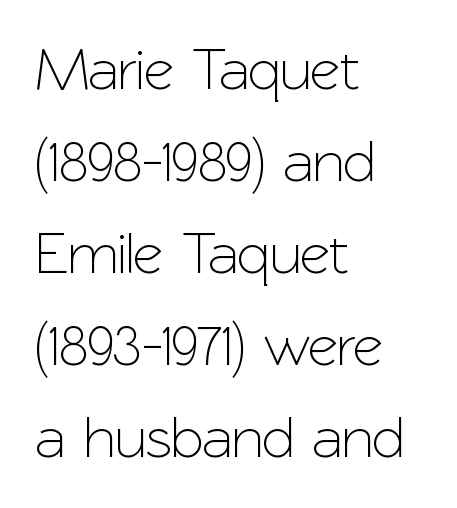
The image shows 59 px sans-serif type, upright; set left-aligned, normal line spacing (1.56x), normal letter spacing, not underlined; low stroke contrast and a medium x-height.
